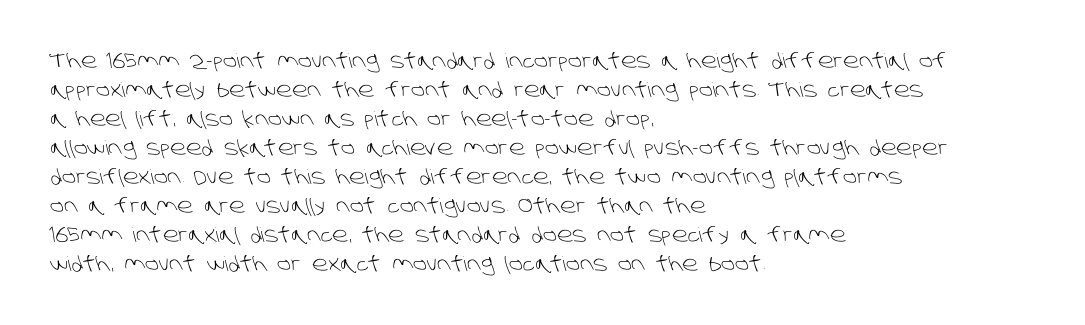
This is not heavy type; no bold has been used. The rag falls on the right side of this text block. Descenders hang freely into open space. What's the leading like? Ordinary, nothing unusual. Is the letter spacing exaggerated? No — it looks like the ordinary default.
